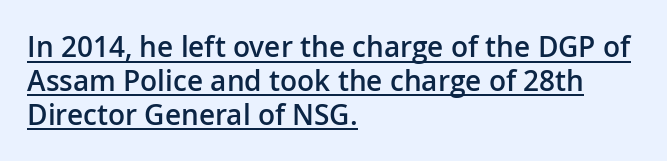
The image shows 28 px semibold sans-serif type, upright; set left-aligned, line spacing 1.21x, normal letter spacing, underlined; low stroke contrast and a medium x-height.
